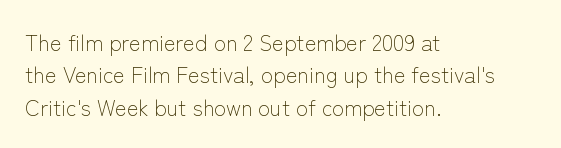
{"italic": "no", "bold": "no", "underline": "no", "align": "left", "line_spacing": "normal", "line_spacing_ratio": 1.47, "letter_spacing": "normal", "letter_spacing_em": 0.0, "glyph_px": 22}
